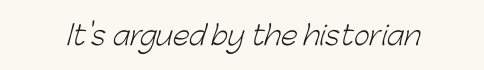
{"bold": "no", "underline": "no", "letter_spacing": "normal", "letter_spacing_em": 0.0, "glyph_px": 27}
